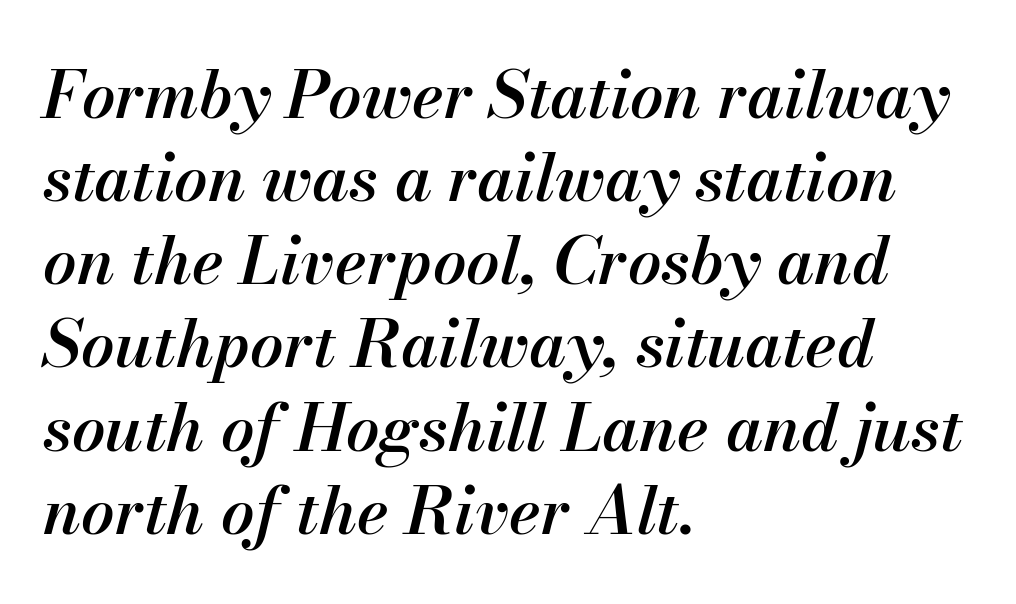
{"italic": "yes", "lean": "right", "slant_degrees": 13, "bold": "semi", "weight": "semibold", "width": "normal", "stroke_contrast": "medium", "x_height": "small", "monospaced": "no", "underline": "no", "align": "left", "line_spacing": "normal", "line_spacing_ratio": 1.26, "letter_spacing": "normal", "letter_spacing_em": 0.0, "glyph_px": 66}
